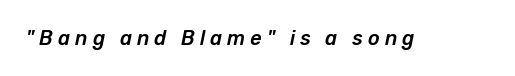
Q: Is the text italic (slanted)? A: Yes, it leans right by about 12 degrees.
Q: Is the text underlined? A: No.
Q: Is the spacing between letters normal or unusually wide? A: Unusually wide.
